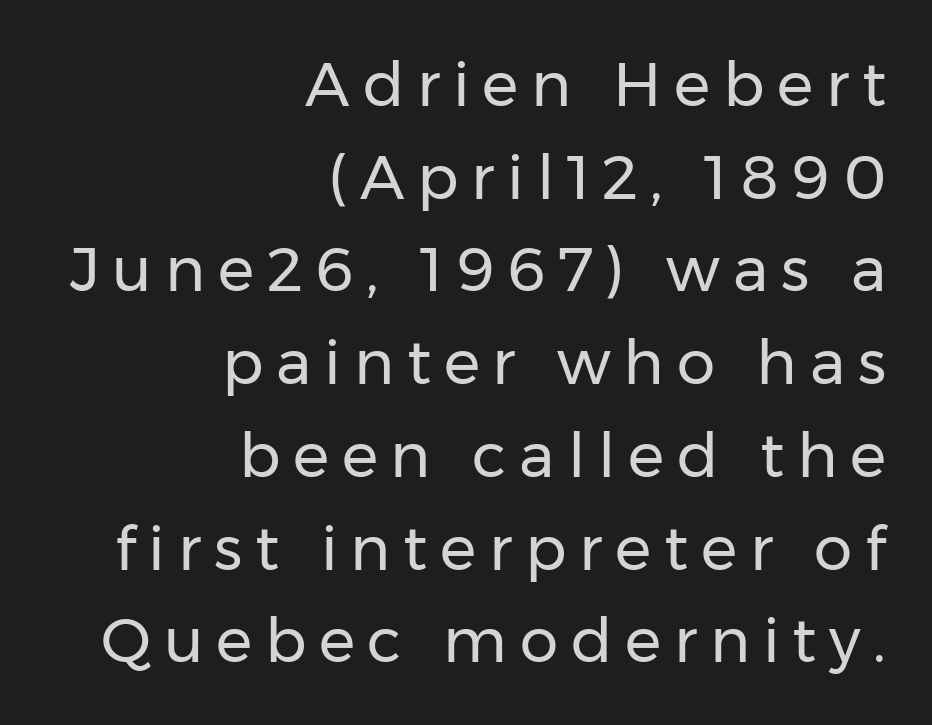
{"serif": "no", "italic": "no", "bold": "no", "weight": "regular", "width": "normal", "stroke_contrast": "low", "x_height": "medium", "monospaced": "no", "underline": "no", "align": "right", "line_spacing": "normal", "line_spacing_ratio": 1.52, "letter_spacing": "wide", "letter_spacing_em": 0.21, "glyph_px": 61}
